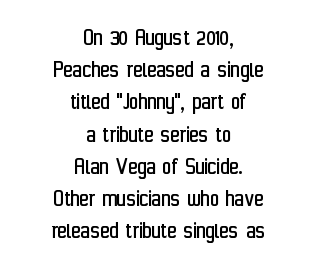
Q: Is the text bold? A: No.
Q: Is the text italic (slanted)? A: No, it is upright.
Q: Is the text underlined? A: No.
Q: How is the paragraph aligned? A: Centered.
Q: Is the spacing between letters normal or unusually wide? A: Normal.
Q: Is the spacing between lines tight, normal or loose? A: Normal.
